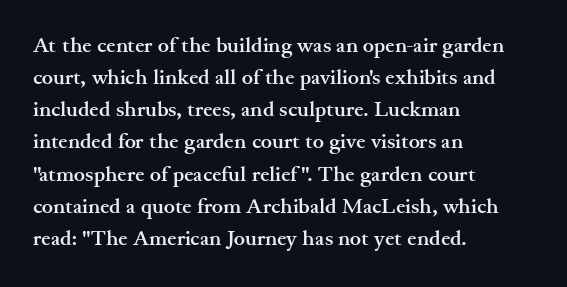
Q: Is the text bold? A: Yes.
Q: Is the text italic (slanted)? A: No, it is upright.
Q: Is the text underlined? A: No.
Q: How is the paragraph aligned? A: Left-aligned.
Q: Is the spacing between letters normal or unusually wide? A: Normal.
Q: Is the spacing between lines tight, normal or loose? A: Normal.
